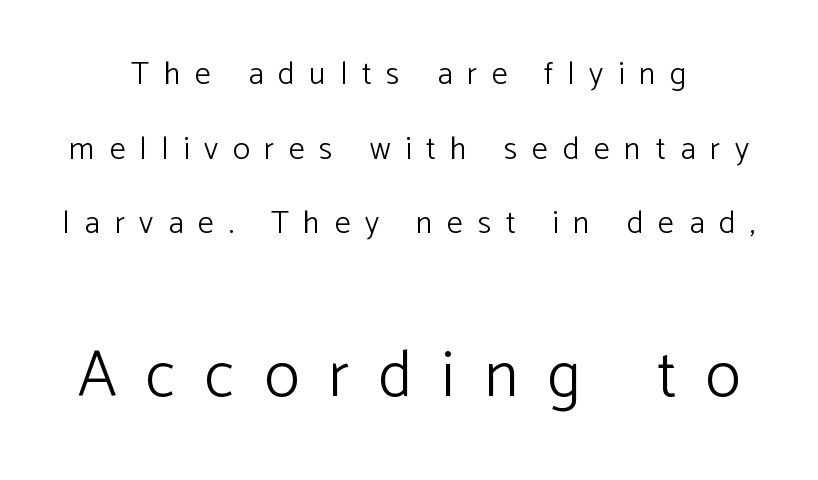
Is this a fixed-width face? No — the glyphs have proportional, varying widths. The type sits square on the baseline with zero lean. Does the type have serifs? No, each stem ends abruptly. The letters in the lower block stand taller than those in the block above. Someone cranked the tracking dial way up on this one.
